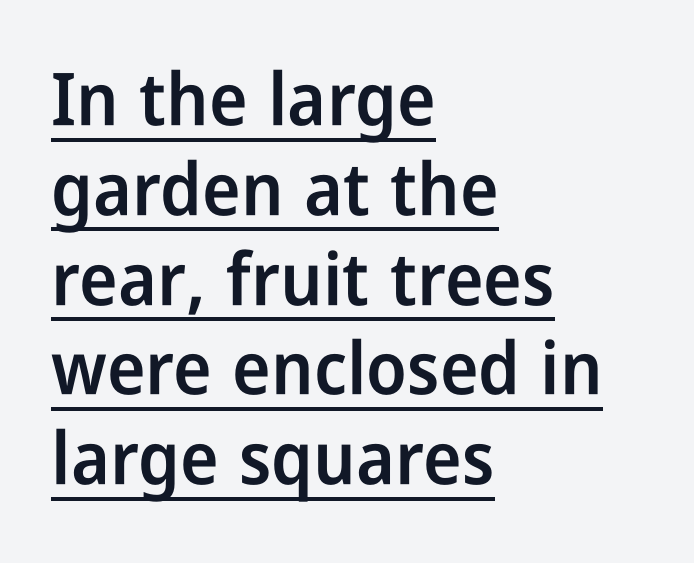
{"serif": "no", "italic": "no", "bold": "semi", "weight": "semibold", "width": "condensed", "stroke_contrast": "low", "x_height": "medium", "monospaced": "no", "underline": "yes", "align": "left", "line_spacing_ratio": 1.23, "letter_spacing": "normal", "letter_spacing_em": 0.0, "glyph_px": 73}
